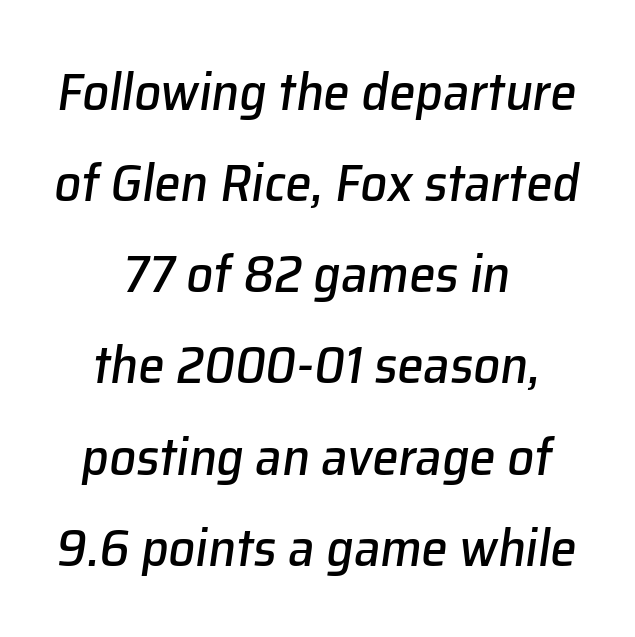
The image shows 53 px text type, italic (leaning right); set centered, line spacing 1.72x, normal letter spacing, not underlined; low stroke contrast and a medium x-height.
